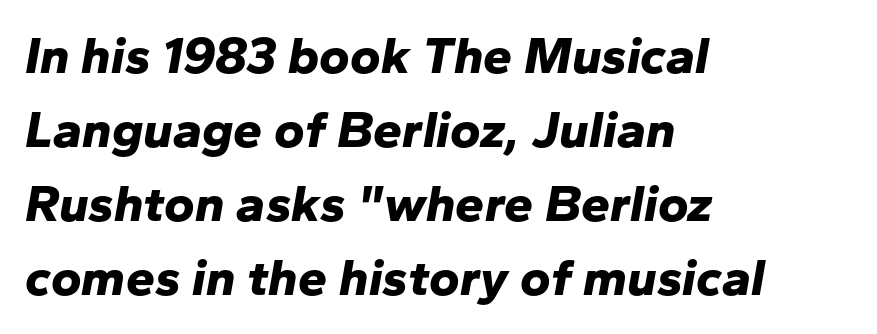
The image shows 52 px bold type, italic (leaning right); set left-aligned, normal line spacing (1.42x), normal letter spacing, not underlined; low stroke contrast and a medium x-height.
